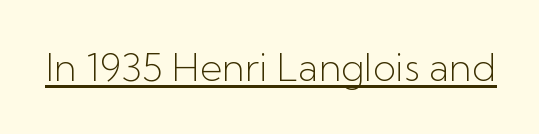
The image shows 38 px light sans-serif type, upright; set normal letter spacing, underlined; low stroke contrast and a medium x-height.
